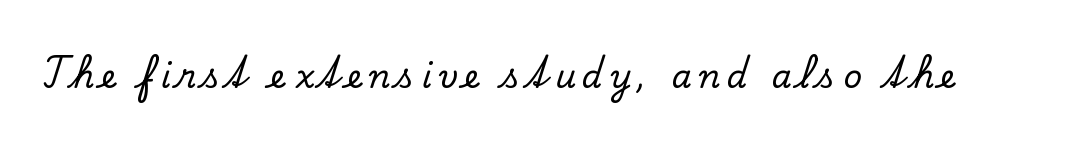
The rendering shows small feet on the letterforms — a serif design. Underline: absent. Loose tracking; the words dissolve into strings of separated letters. Do the characters align in a grid? No, the font is proportional.
